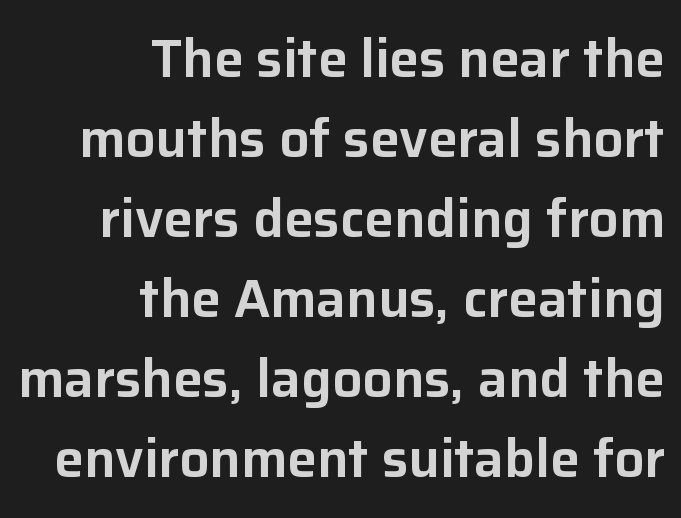
Vertically, the passage feels balanced, rows spaced as you'd expect. Stroke terminals: plain, sans-serif. Caption: multi-line text, flush right, ragged left. Tracking value appears to be zero — textbook default spacing.
